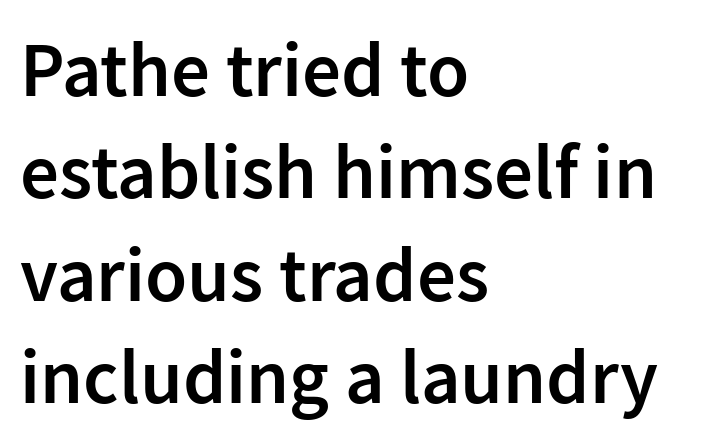
The image shows 77 px semibold sans-serif type, upright; set left-aligned, normal line spacing (1.33x), normal letter spacing, not underlined; low stroke contrast and a medium x-height.
